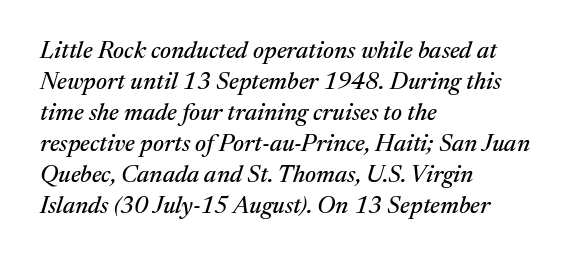
Q: Is the text italic (slanted)? A: Yes, it leans right by about 17 degrees.
Q: Is the text underlined? A: No.
Q: How is the paragraph aligned? A: Left-aligned.
Q: Is the spacing between letters normal or unusually wide? A: Normal.
Q: Is the spacing between lines tight, normal or loose? A: Normal.
